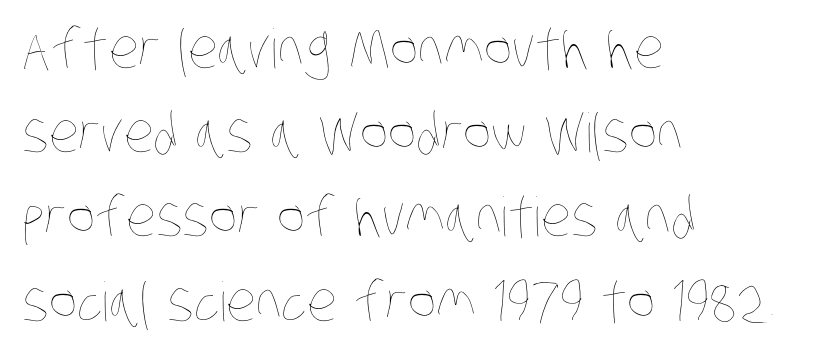
Q: Is the text bold? A: No.
Q: Is the text underlined? A: No.
Q: How is the paragraph aligned? A: Left-aligned.
Q: Is the spacing between letters normal or unusually wide? A: Normal.
Q: Is the spacing between lines tight, normal or loose? A: Normal.
Q: Width (condensed, normal, or wide)? A: Condensed.
Q: Stroke contrast? A: Low.
Q: x-height? A: Large.
Q: Monospaced? A: No.
